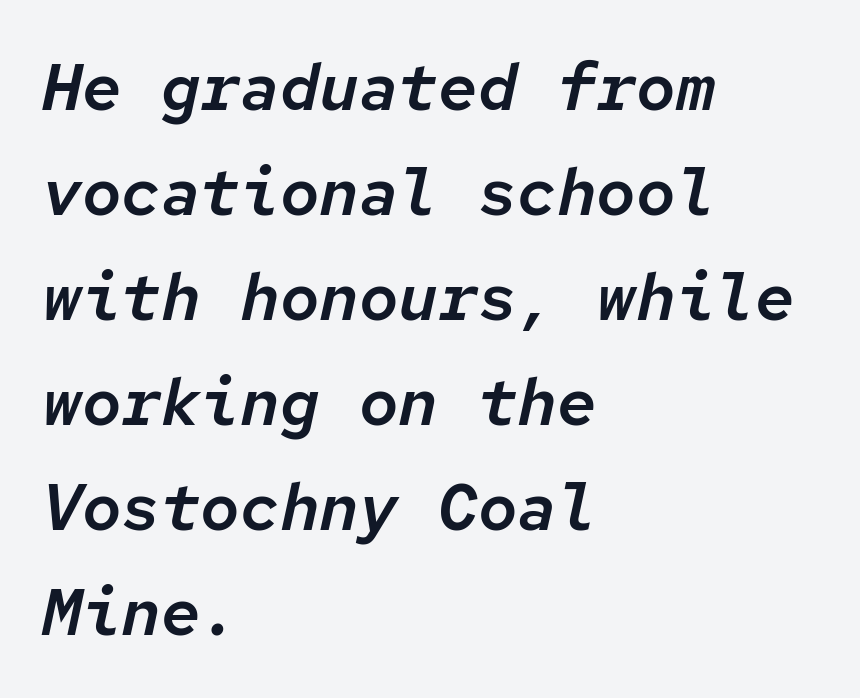
Alignment: flush left. An italicized treatment has been applied to the whole sample. Think of a typewriter: that constant character pitch is what you see here. There is no visible air inserted between adjacent glyphs. Plain, unruled lines of type. Evenly set lines give the paragraph a standard silhouette.
